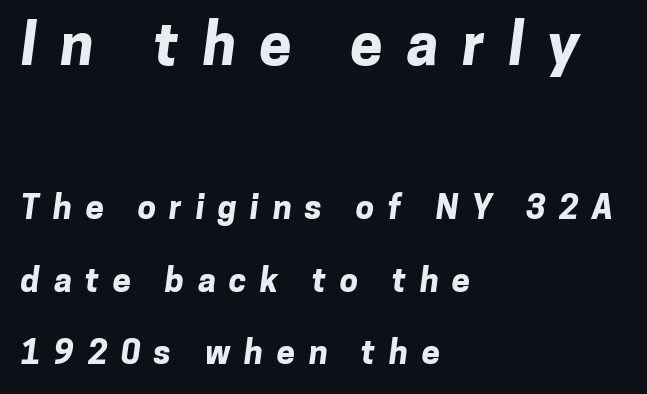
{"serif": "no", "bold": "yes", "weight": "bold", "width": "normal", "stroke_contrast": "low", "x_height": "medium", "monospaced": "no", "underline": "no", "align": "left", "line_spacing": "loose", "line_spacing_ratio": 2.19, "letter_spacing": "wide", "letter_spacing_em": 0.41, "larger_block": "first", "size_ratio": 1.76, "glyph_px": 58}
